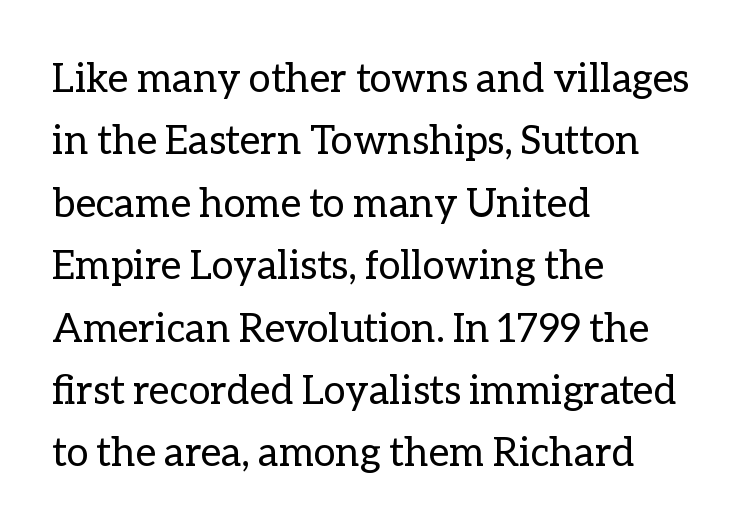
The image shows 40 px regular-weight type, upright; set left-aligned, normal line spacing (1.56x), normal letter spacing, not underlined; low stroke contrast and a medium x-height.
